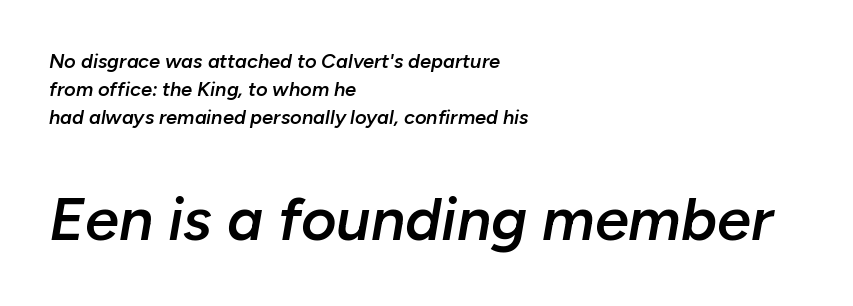
The image shows 61 px semibold type, italic (leaning right); set left-aligned, normal line spacing (1.41x), normal letter spacing, not underlined; the second (bottom) block is 3.05x larger; low stroke contrast and a medium x-height.
